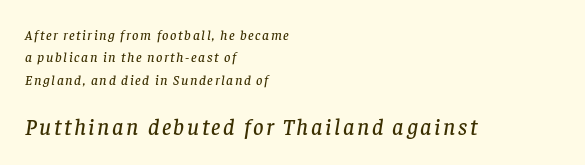
If you drew a ruler down the left edge, every line would touch it. Size hierarchy here favors the trailing block over the leading one. Anything drawn beneath the words? Only blank space. The font's italic variant was chosen for this text. The designer left line spacing at the default.
